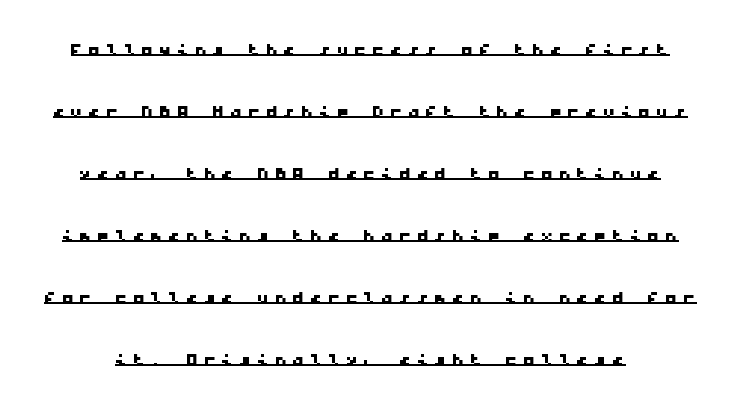
Check the space under the baseline: a stroke is drawn there. A great deal of white space separates one row of letters from the next. Does extra space separate the letters? Yes, quite a lot of it.
